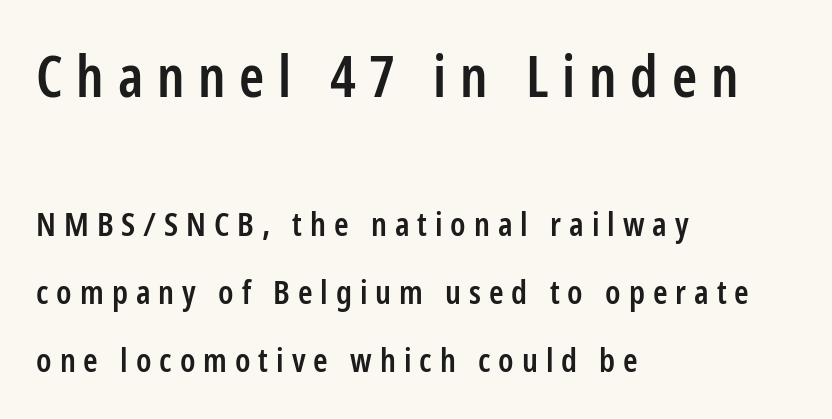
{"serif": "no", "italic": "no", "bold": "semi", "weight": "semibold", "width": "condensed", "stroke_contrast": "low", "x_height": "medium", "monospaced": "no", "underline": "no", "align": "left", "line_spacing": "loose", "line_spacing_ratio": 2.07, "letter_spacing": "wide", "letter_spacing_em": 0.24, "larger_block": "first", "size_ratio": 1.73, "glyph_px": 57}
